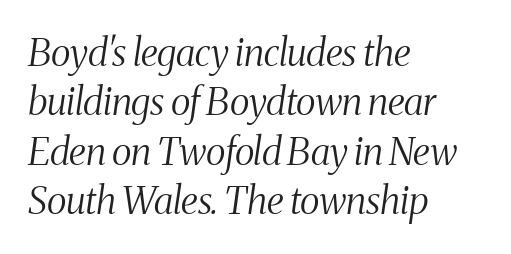
A typesetter would mark this as italic. What's the leading like? Ordinary, nothing unusual. A typesetter would call this proportional, since set widths differ per character. Is this a sans? No — the strokes have serifs. Default kerning and tracking; the words read as compact shapes.
